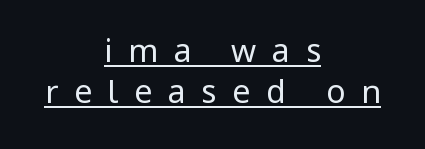
Observe the wide spacing: letters keep a clear distance from each other. The whitespace from short lines is split evenly between both sides. Type style note: lacks serifs. Think standard paragraph weight, or any step lighter than that. These lines sit exactly where default settings would place them. The rendering uses natural spacing where letterforms have individual widths.
